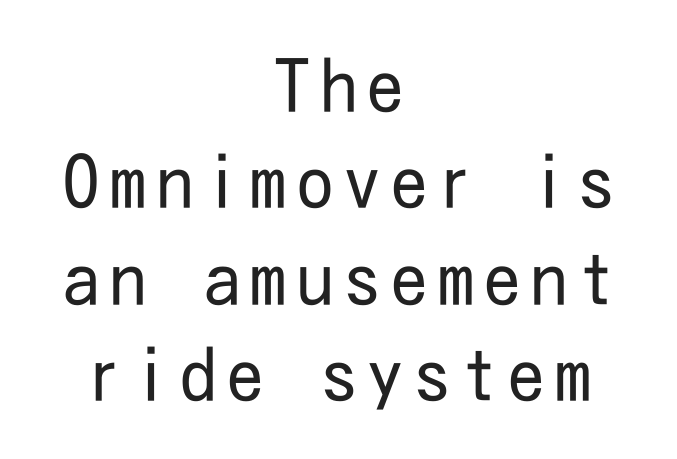
{"serif": "no", "italic": "no", "bold": "no", "weight": "regular", "width": "condensed", "stroke_contrast": "low", "x_height": "medium", "underline": "no", "align": "center", "line_spacing": "normal", "line_spacing_ratio": 1.34, "glyph_px": 72}
